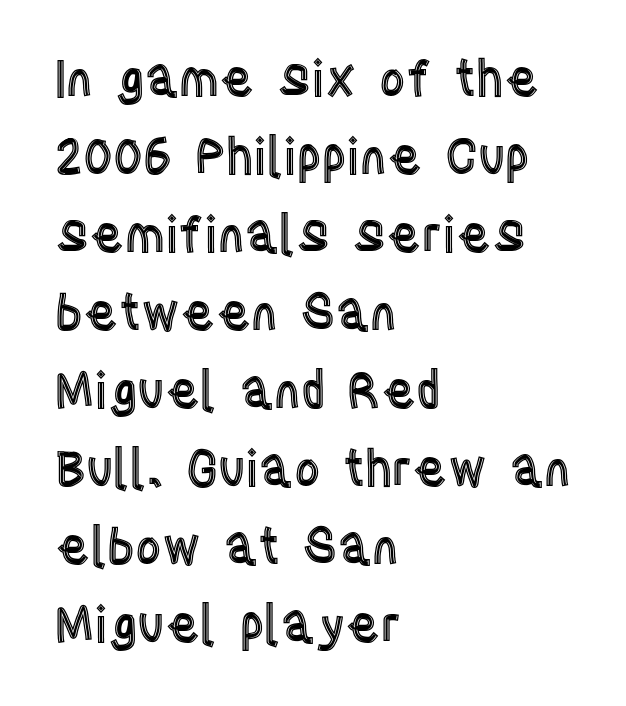
{"italic": "no", "width": "condensed", "x_height": "large", "monospaced": "no", "underline": "no", "align": "left", "line_spacing": "normal", "line_spacing_ratio": 1.56, "letter_spacing": "normal", "letter_spacing_em": 0.0, "glyph_px": 50}
